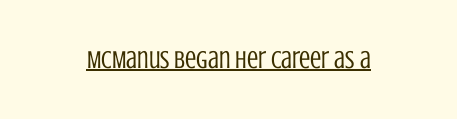
The image shows 25 px text type, upright; set normal letter spacing, underlined.
